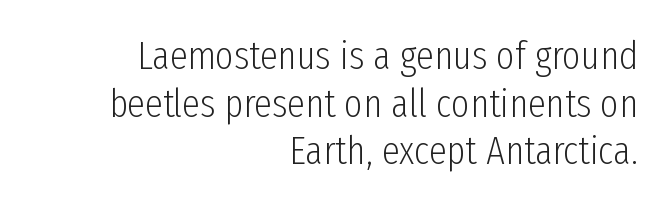
Q: Is the text bold? A: No.
Q: Is the text italic (slanted)? A: No, it is upright.
Q: Is the typeface a serif or a sans-serif typeface? A: Sans-serif.
Q: Is the text underlined? A: No.
Q: How is the paragraph aligned? A: Right-aligned.
Q: Is the spacing between letters normal or unusually wide? A: Normal.
Q: Width (condensed, normal, or wide)? A: Condensed.
Q: Stroke contrast? A: Low.
Q: x-height? A: Medium.
Q: Monospaced? A: No.
